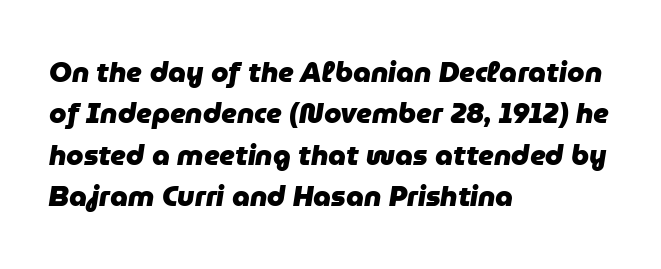
Q: Is the text bold? A: Yes.
Q: Is the text italic (slanted)? A: Yes, it leans right by about 9 degrees.
Q: Is the text underlined? A: No.
Q: How is the paragraph aligned? A: Left-aligned.
Q: Is the spacing between letters normal or unusually wide? A: Normal.
Q: Is the spacing between lines tight, normal or loose? A: Normal.
Q: Width (condensed, normal, or wide)? A: Normal.
Q: Stroke contrast? A: Low.
Q: x-height? A: Medium.
Q: Monospaced? A: No.
